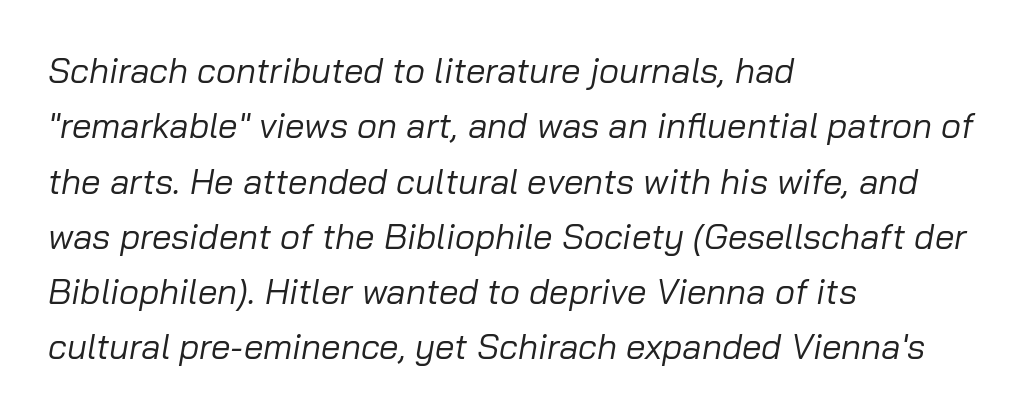
The image shows 35 px regular-weight type, italic (leaning right); set left-aligned, normal line spacing (1.58x), normal letter spacing, not underlined; low stroke contrast and a medium x-height.
